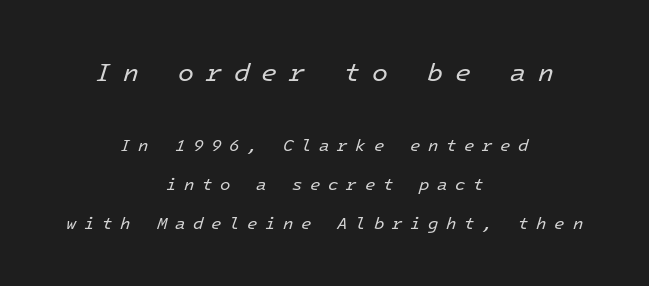
The image shows 26 px text type, italic (leaning right); set centered, loose line spacing (2.28x), unusually wide letter spacing (+0.45 em), not underlined; the first (top) block is 1.53x larger.
